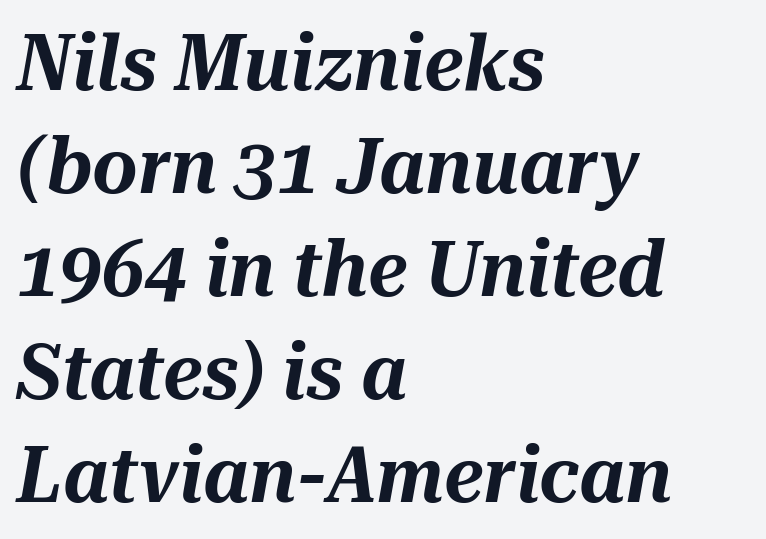
{"italic": "yes", "lean": "right", "slant_degrees": 10, "width": "normal", "stroke_contrast": "medium", "x_height": "medium", "monospaced": "no", "underline": "no", "align": "left", "line_spacing": "normal", "line_spacing_ratio": 1.32, "letter_spacing": "normal", "letter_spacing_em": 0.0, "glyph_px": 78}
